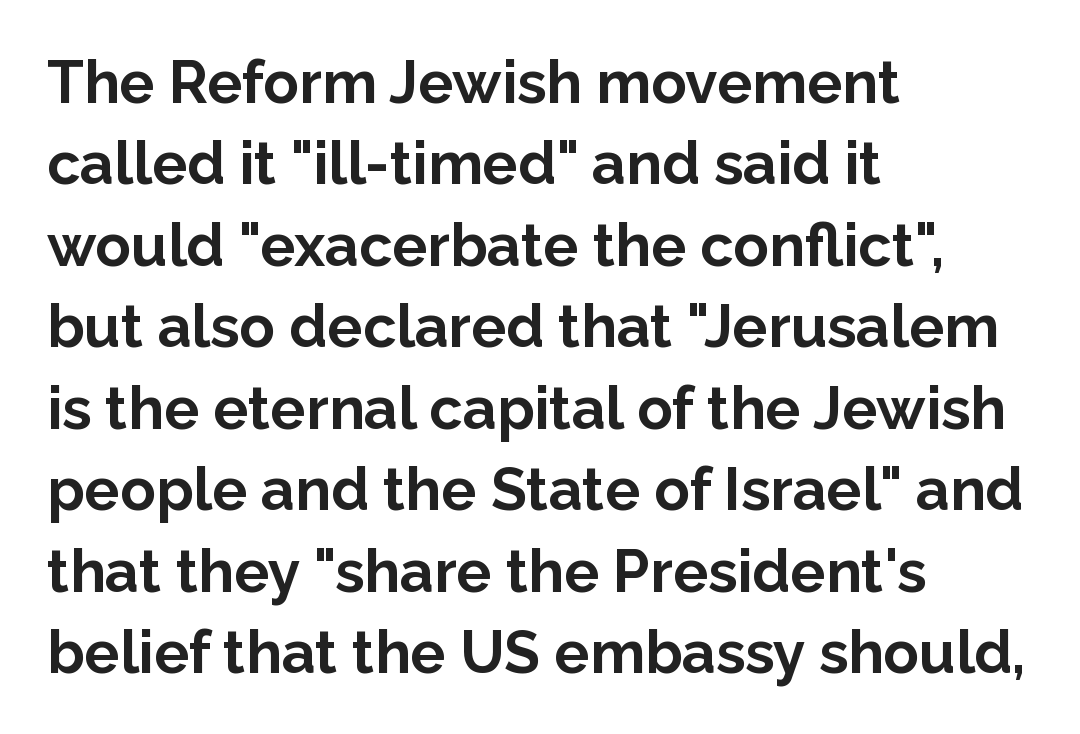
{"serif": "no", "italic": "no", "bold": "yes", "weight": "bold", "width": "normal", "stroke_contrast": "low", "x_height": "medium", "monospaced": "no", "underline": "no", "align": "left", "line_spacing": "normal", "line_spacing_ratio": 1.38, "letter_spacing": "normal", "letter_spacing_em": 0.0, "glyph_px": 59}
